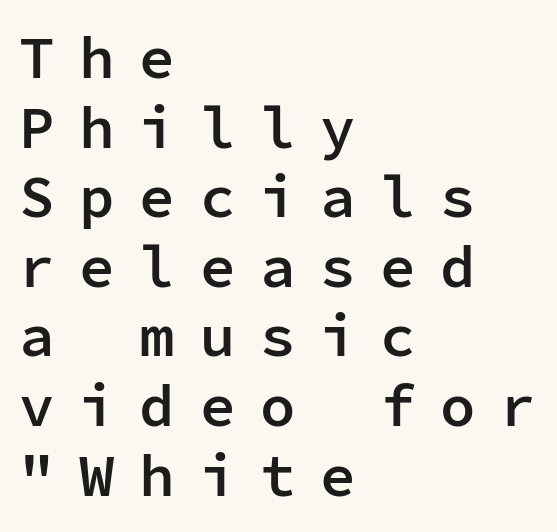
Q: Is the text bold? A: Semi-bold.
Q: Is the text italic (slanted)? A: No, it is upright.
Q: Is the typeface a serif or a sans-serif typeface? A: Sans-serif.
Q: Is the text underlined? A: No.
Q: How is the paragraph aligned? A: Left-aligned.
Q: Is the spacing between letters normal or unusually wide? A: Unusually wide.
Q: Width (condensed, normal, or wide)? A: Normal.
Q: Stroke contrast? A: Low.
Q: x-height? A: Medium.
Q: Monospaced? A: Yes.
